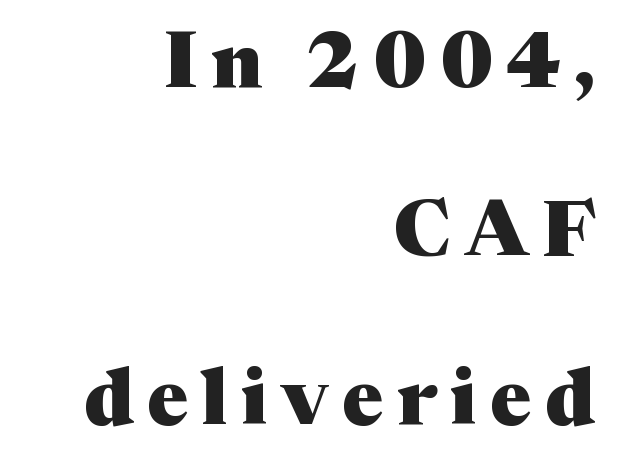
Compared with typical paragraphs, the rows here are farther apart. Has an underline been added? It has not. The type family on display is of the serif kind. This is roman type, the default non-slanted kind. The paragraph shown leans on its right margin. Is this a fixed-width face? No — the glyphs have proportional, varying widths.
